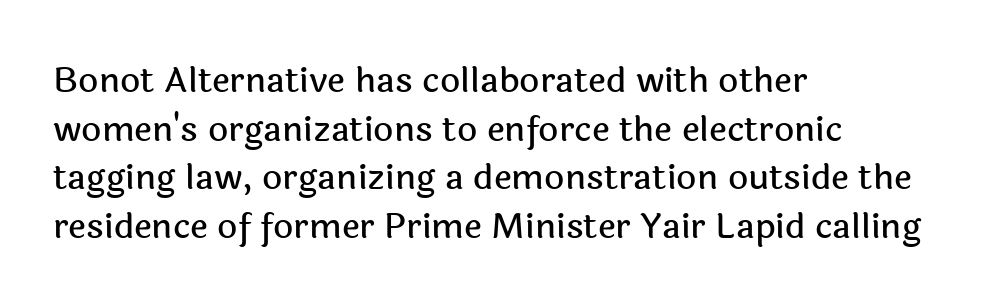
Q: Is the text italic (slanted)? A: No, it is upright.
Q: Is the typeface a serif or a sans-serif typeface? A: Sans-serif.
Q: Is the text underlined? A: No.
Q: How is the paragraph aligned? A: Left-aligned.
Q: Is the spacing between letters normal or unusually wide? A: Normal.
Q: Is the spacing between lines tight, normal or loose? A: Normal.
Q: Width (condensed, normal, or wide)? A: Normal.
Q: x-height? A: Medium.
Q: Monospaced? A: No.
